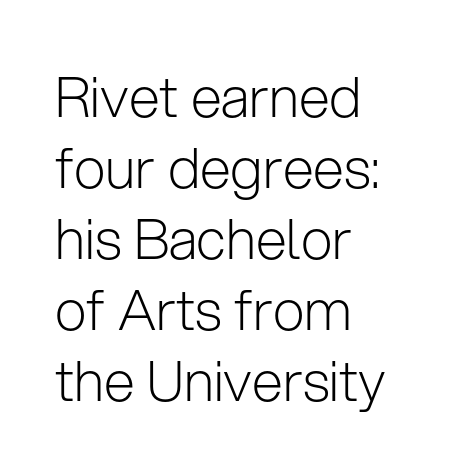
Do the characters align in a grid? No, the font is proportional. The rag falls on the right side of this text block. Caption: face not bold, strokes unweighted. Descenders are the only things crossing below the line.
